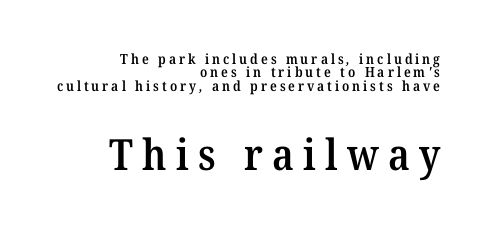
Q: Is the text bold? A: Semi-bold.
Q: Is the typeface a serif or a sans-serif typeface? A: Serif.
Q: Is the text underlined? A: No.
Q: How is the paragraph aligned? A: Right-aligned.
Q: Is the spacing between letters normal or unusually wide? A: Unusually wide.
Q: Is the spacing between lines tight, normal or loose? A: Tight.
Q: Which block of text is set in a larger size, the first (top) or the second (bottom)? A: The second (bottom) one.
Q: Width (condensed, normal, or wide)? A: Normal.
Q: Stroke contrast? A: Medium.
Q: x-height? A: Medium.
Q: Monospaced? A: No.
